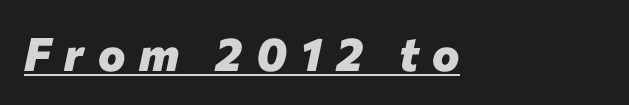
The image shows 46 px heavy type, italic (leaning right); set left-aligned, unusually wide letter spacing (+0.3 em), underlined; low stroke contrast and a medium x-height.
